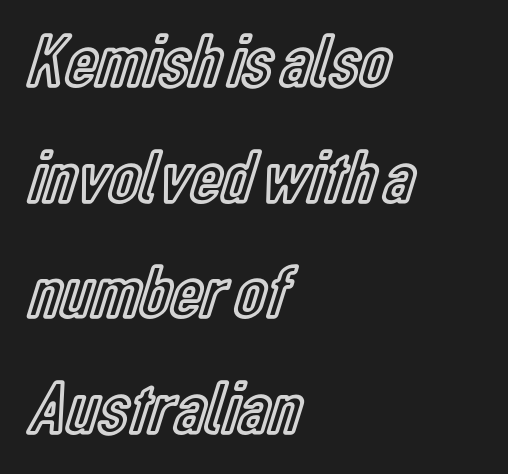
Q: Is the text italic (slanted)? A: Yes.
Q: Is the text underlined? A: No.
Q: How is the paragraph aligned? A: Left-aligned.
Q: Is the spacing between letters normal or unusually wide? A: Normal.
Q: Is the spacing between lines tight, normal or loose? A: Normal.
Q: Width (condensed, normal, or wide)? A: Condensed.
Q: x-height? A: Medium.
Q: Monospaced? A: No.
